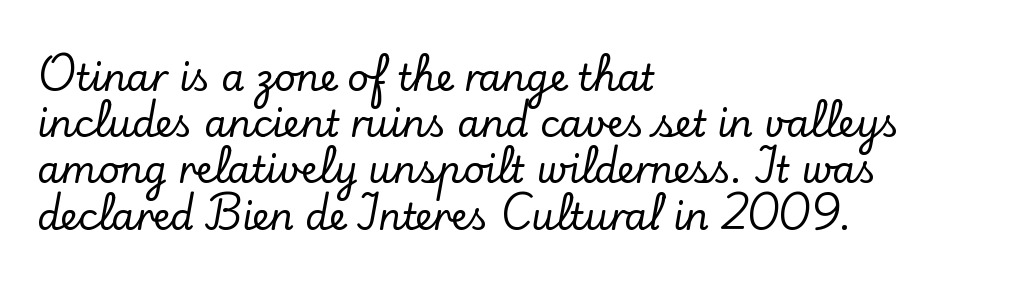
Q: Is the text italic (slanted)? A: Yes.
Q: Is the typeface a serif or a sans-serif typeface? A: Serif.
Q: Is the text underlined? A: No.
Q: How is the paragraph aligned? A: Left-aligned.
Q: Is the spacing between letters normal or unusually wide? A: Normal.
Q: Is the spacing between lines tight, normal or loose? A: Normal.
Q: Width (condensed, normal, or wide)? A: Normal.
Q: Stroke contrast? A: Low.
Q: x-height? A: Small.
Q: Monospaced? A: No.
